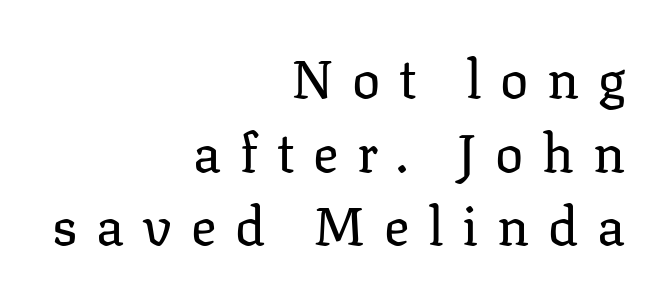
Unbolded letterforms with no extra heft. This sample has the flowing, uneven cadence of proportional lettering. You could only call the tracking loose — the letters float apart. The paragraph shown leans on its right margin.
